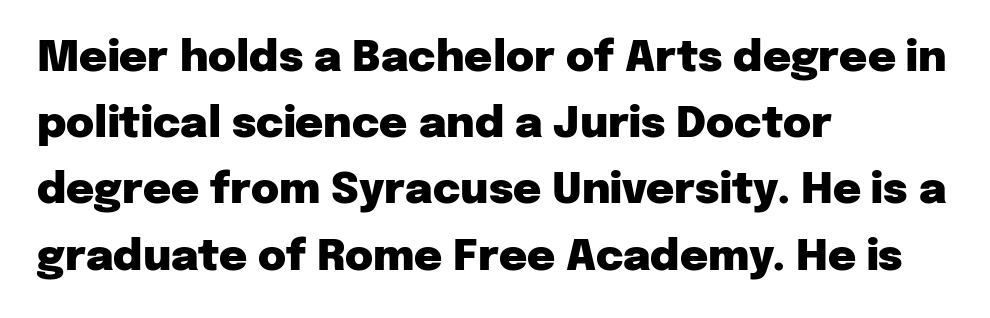
Q: Is the text bold? A: Yes.
Q: Is the text italic (slanted)? A: No, it is upright.
Q: Is the typeface a serif or a sans-serif typeface? A: Sans-serif.
Q: Is the text underlined? A: No.
Q: How is the paragraph aligned? A: Left-aligned.
Q: Is the spacing between letters normal or unusually wide? A: Normal.
Q: Is the spacing between lines tight, normal or loose? A: Normal.
Q: Width (condensed, normal, or wide)? A: Normal.
Q: Stroke contrast? A: Low.
Q: x-height? A: Medium.
Q: Monospaced? A: No.
